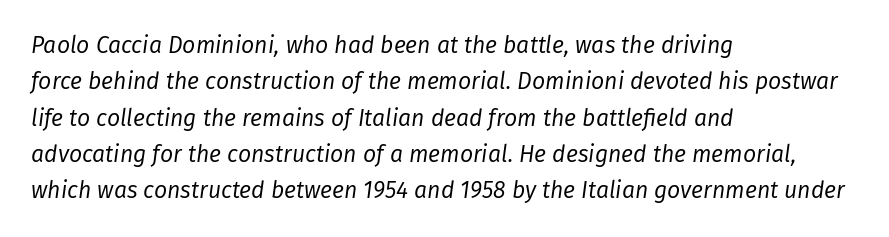
The image shows 23 px text type, italic (leaning right); set left-aligned, normal line spacing (1.58x), normal letter spacing, not underlined.
